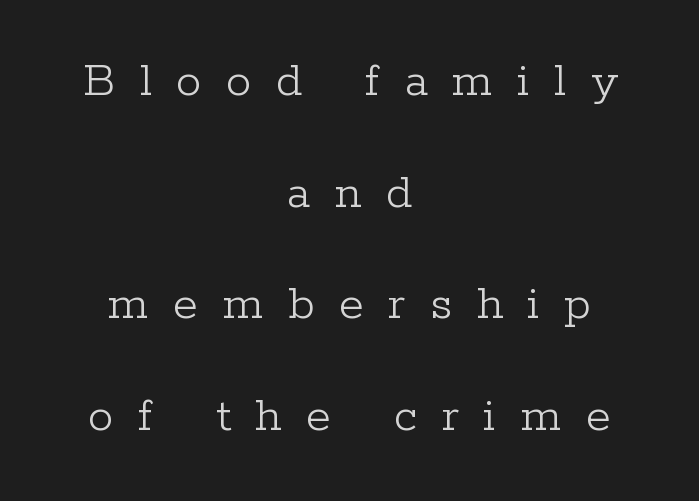
Q: Is the text bold? A: No.
Q: Is the text italic (slanted)? A: No, it is upright.
Q: Is the typeface a serif or a sans-serif typeface? A: Serif.
Q: Is the text underlined? A: No.
Q: How is the paragraph aligned? A: Centered.
Q: Is the spacing between letters normal or unusually wide? A: Unusually wide.
Q: Is the spacing between lines tight, normal or loose? A: Loose.
Q: Width (condensed, normal, or wide)? A: Normal.
Q: Stroke contrast? A: Low.
Q: x-height? A: Medium.
Q: Monospaced? A: No.
